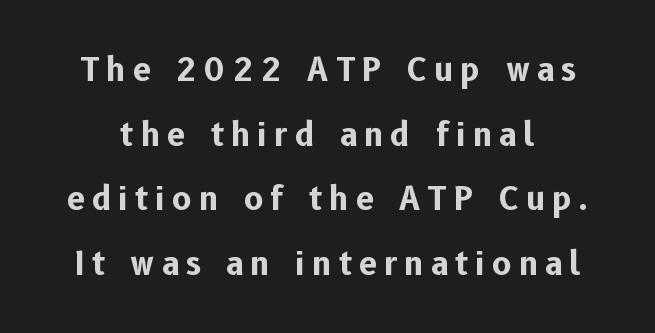
Q: Is the text bold? A: Yes.
Q: Is the text italic (slanted)? A: No, it is upright.
Q: Is the typeface a serif or a sans-serif typeface? A: Sans-serif.
Q: Is the text underlined? A: No.
Q: Is the spacing between letters normal or unusually wide? A: Unusually wide.
Q: Is the spacing between lines tight, normal or loose? A: Loose.
Q: Width (condensed, normal, or wide)? A: Normal.
Q: Stroke contrast? A: Low.
Q: x-height? A: Medium.
Q: Monospaced? A: No.
